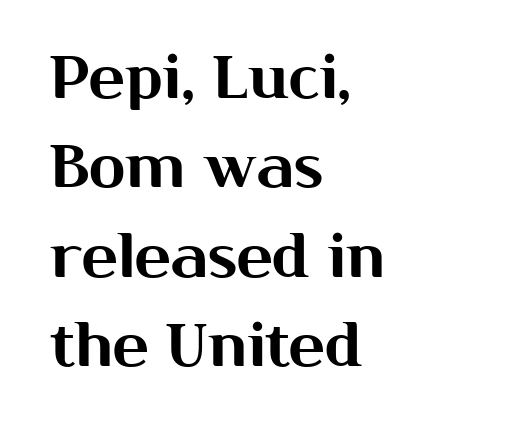
Q: Is the text italic (slanted)? A: No, it is upright.
Q: Is the typeface a serif or a sans-serif typeface? A: Sans-serif.
Q: Is the text underlined? A: No.
Q: How is the paragraph aligned? A: Left-aligned.
Q: Is the spacing between letters normal or unusually wide? A: Normal.
Q: Is the spacing between lines tight, normal or loose? A: Normal.
Q: Width (condensed, normal, or wide)? A: Normal.
Q: Stroke contrast? A: Medium.
Q: x-height? A: Medium.
Q: Monospaced? A: No.
